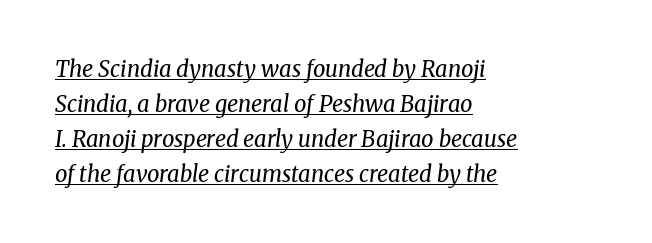
Q: Is the text bold? A: No.
Q: Is the text italic (slanted)? A: Yes, it leans right by about 8 degrees.
Q: Is the text underlined? A: Yes.
Q: How is the paragraph aligned? A: Left-aligned.
Q: Is the spacing between letters normal or unusually wide? A: Normal.
Q: Is the spacing between lines tight, normal or loose? A: Normal.
